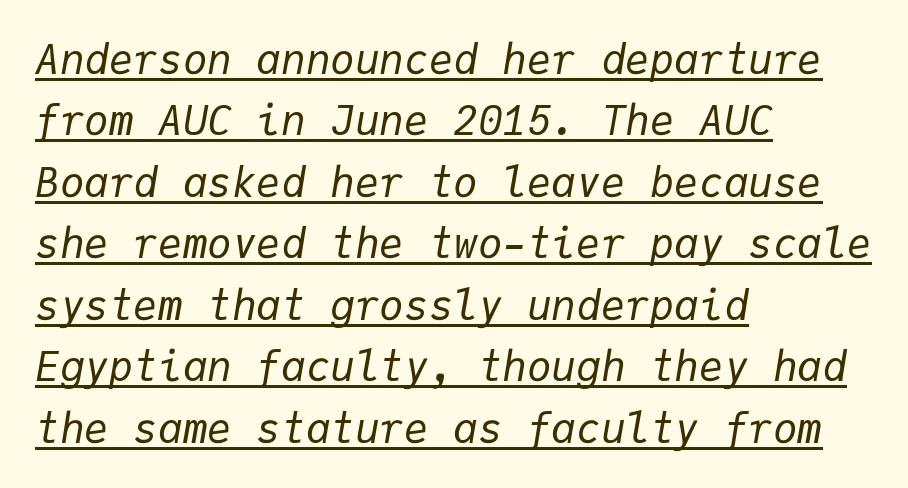
The image shows 41 px regular-weight type, italic (leaning right), monospaced; set left-aligned, normal line spacing (1.5x), normal letter spacing, underlined; low stroke contrast and a medium x-height.
